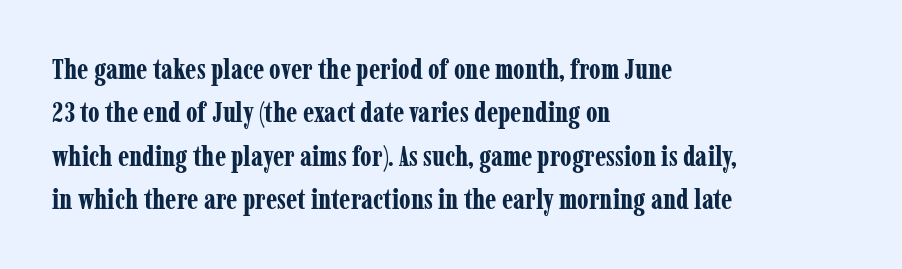
Reading down the block, your eye returns to a fixed left position each line. The string is rendered with underlining switched off. Does the leading feel generous? No, just average. Letter spacing: default.
